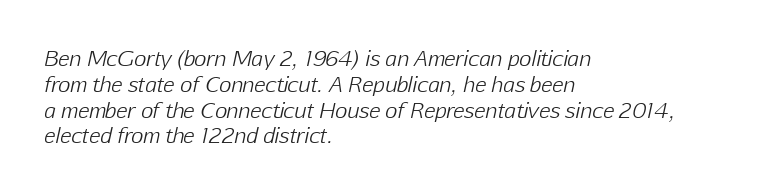
Q: Is the text bold? A: No.
Q: Is the text italic (slanted)? A: Yes, it leans right by about 12 degrees.
Q: Is the text underlined? A: No.
Q: How is the paragraph aligned? A: Left-aligned.
Q: Is the spacing between letters normal or unusually wide? A: Normal.
